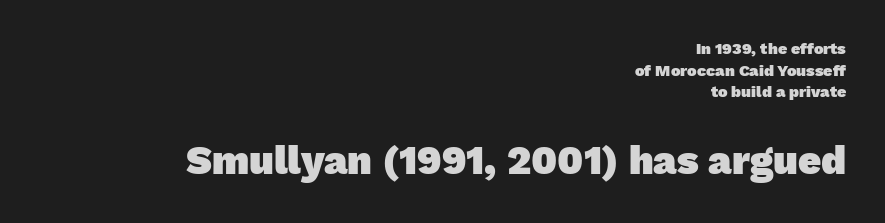
These lines are composed in type without serifs. Size contrast runs from small at the top to large at the bottom. Horizontal alignment here is rightward, an uncommon choice for prose. Spacing verdict: proportional, widths tailored to each character.
